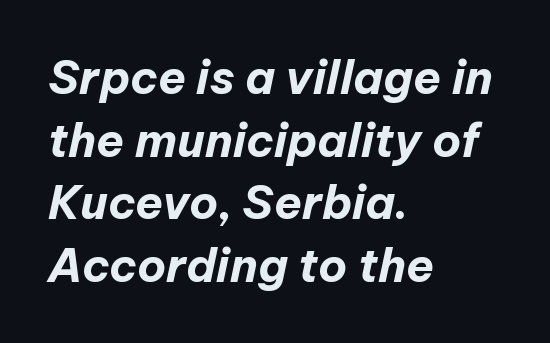
{"italic": "yes", "lean": "right", "slant_degrees": 12, "bold": "yes", "weight": "bold", "width": "normal", "stroke_contrast": "low", "x_height": "medium", "monospaced": "no", "underline": "no", "align": "left", "line_spacing": "normal", "line_spacing_ratio": 1.36, "letter_spacing": "normal", "letter_spacing_em": 0.0, "glyph_px": 46}
